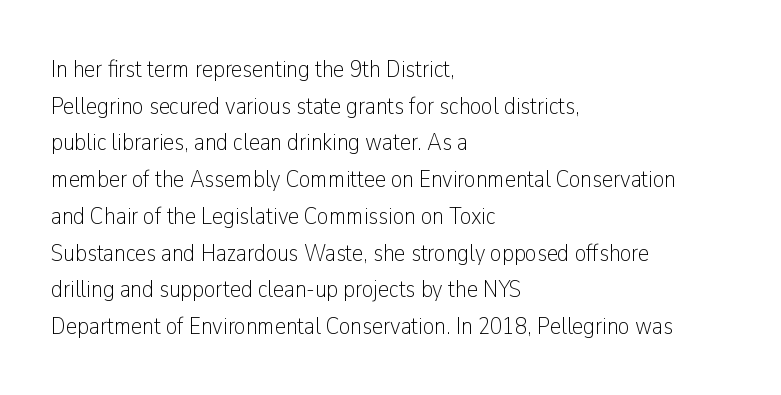
Q: Is the text bold? A: No.
Q: Is the text italic (slanted)? A: No, it is upright.
Q: Is the text underlined? A: No.
Q: How is the paragraph aligned? A: Left-aligned.
Q: Is the spacing between letters normal or unusually wide? A: Normal.
Q: Is the spacing between lines tight, normal or loose? A: Normal.
